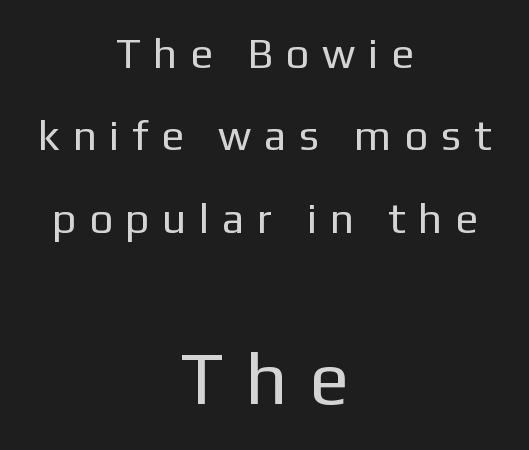
The image shows 74 px regular-weight sans-serif type, upright; set centered, loose line spacing (1.96x), unusually wide letter spacing (+0.3 em), not underlined; the second (bottom) block is 1.76x larger; low stroke contrast and a medium x-height.
